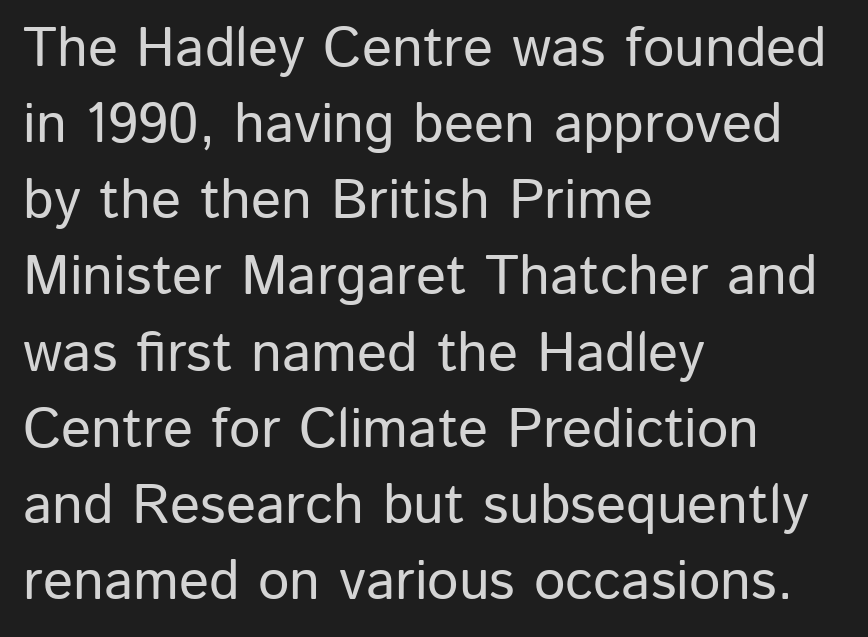
The image shows 56 px sans-serif type, upright; set left-aligned, normal line spacing (1.36x), normal letter spacing, not underlined; low stroke contrast and a medium x-height.
